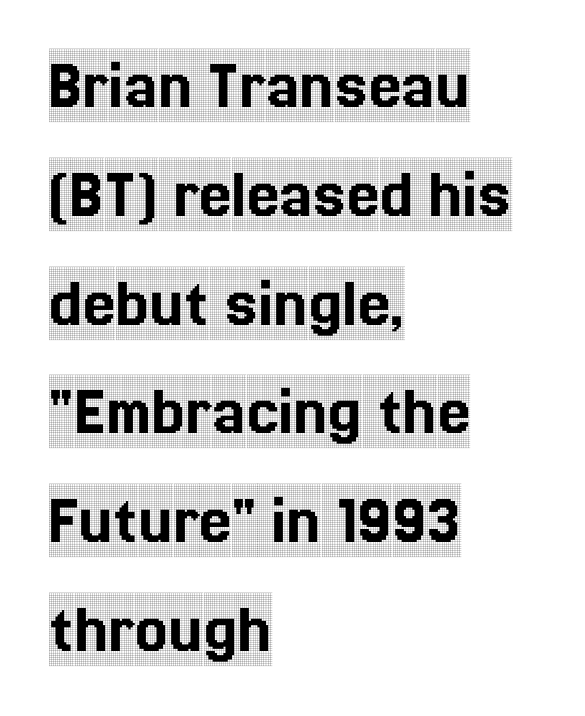
The leading is moderate, giving the passage an even texture. Left-aligned paragraph, ragged on the right. Any mark beneath the type? The region is blank. A roman cut, with each character standing at attention. Inter-character spacing is left at the font's built-in metrics. Spacing verdict: proportional, widths tailored to each character.
